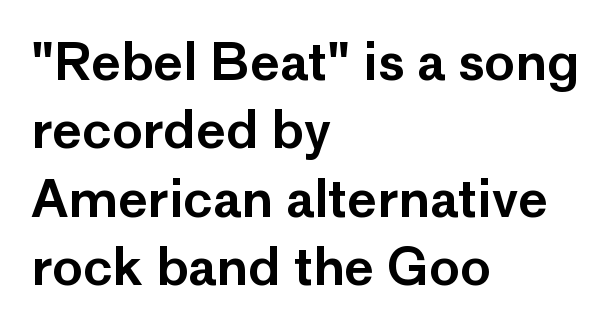
Caption: multi-line text, flush left, ragged right. Is this a fixed-width face? No — the glyphs have proportional, varying widths. Each word holds together tightly as a unit, with standard inter-letter gaps. Each letter's strokes conclude bluntly, with no projecting serifs. This is roman type, the default non-slanted kind.
